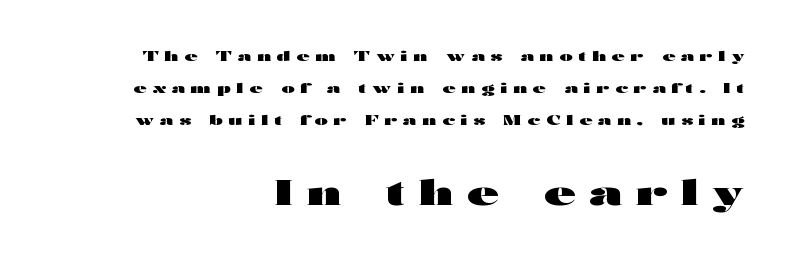
Weight: bold. Descender tails drop into unmarked territory. Think of a printed novel: that variable character pitch is what you see here. In CSS terms this would be text-align: right.
